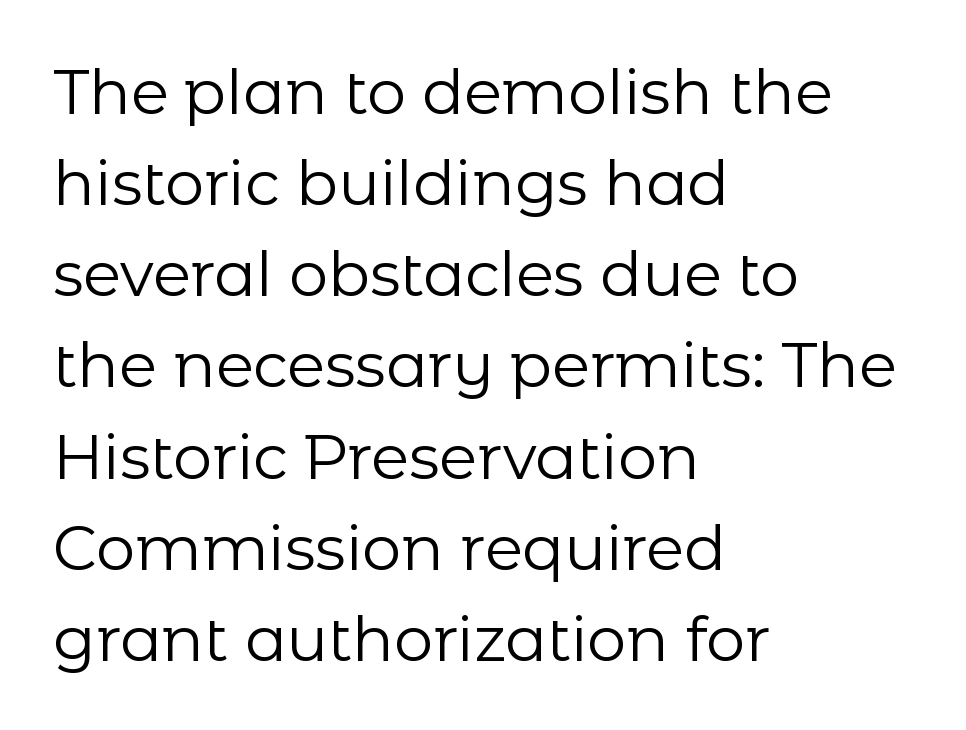
Lines of text with bare space underneath. The lettering holds an erect, upright posture throughout. The type family on display is of the sans-serif kind. These lines are set flush left with a ragged right edge. The strokes carry an ordinary text weight at most.
